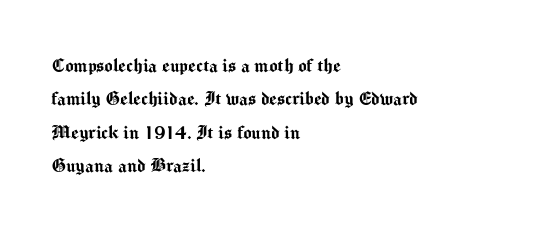
The image shows 22 px text type, upright; set left-aligned, normal line spacing (1.52x), normal letter spacing, not underlined.
